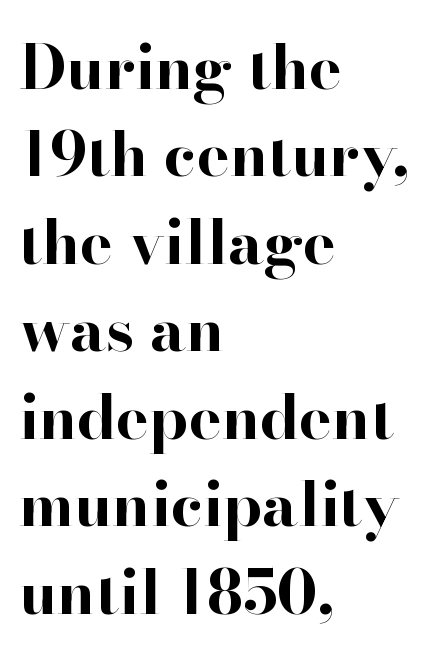
{"serif": "yes", "italic": "no", "bold": "yes", "weight": "bold", "width": "normal", "stroke_contrast": "high", "x_height": "small", "monospaced": "no", "underline": "no", "align": "left", "line_spacing": "normal", "line_spacing_ratio": 1.41, "letter_spacing": "normal", "letter_spacing_em": 0.0, "glyph_px": 62}
